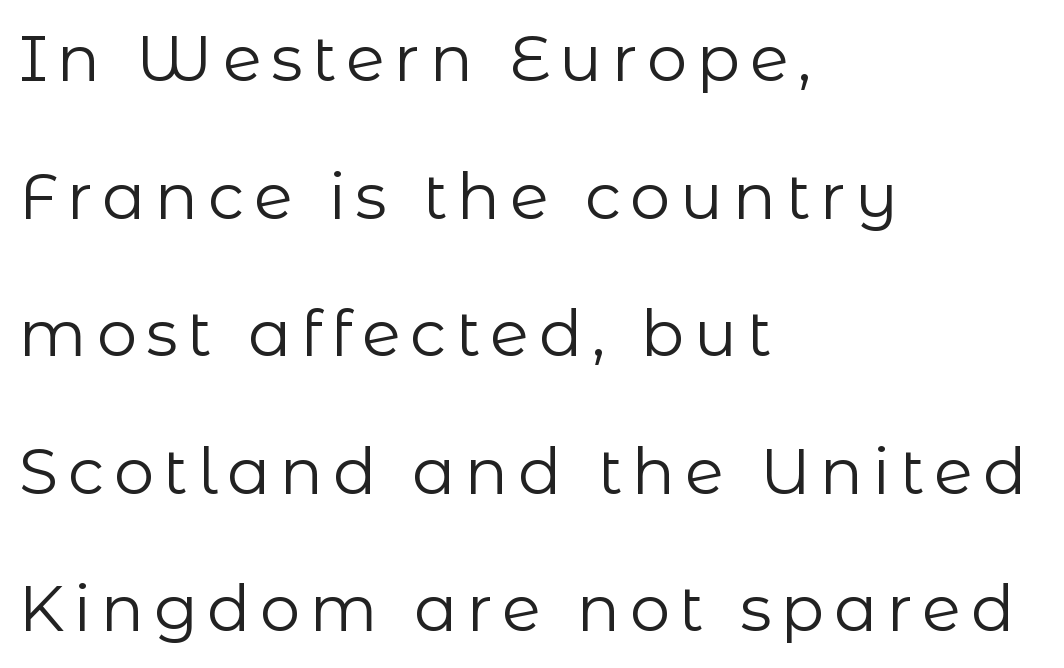
The image shows 64 px regular-weight sans-serif type, upright; set left-aligned, loose line spacing (2.15x), not underlined; low stroke contrast and a medium x-height.
